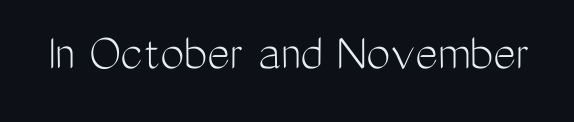
Q: Is the text bold? A: No.
Q: Is the text italic (slanted)? A: No, it is upright.
Q: Is the typeface a serif or a sans-serif typeface? A: Sans-serif.
Q: Is the text underlined? A: No.
Q: Is the spacing between letters normal or unusually wide? A: Normal.
Q: Width (condensed, normal, or wide)? A: Condensed.
Q: Stroke contrast? A: Medium.
Q: x-height? A: Medium.
Q: Monospaced? A: No.
